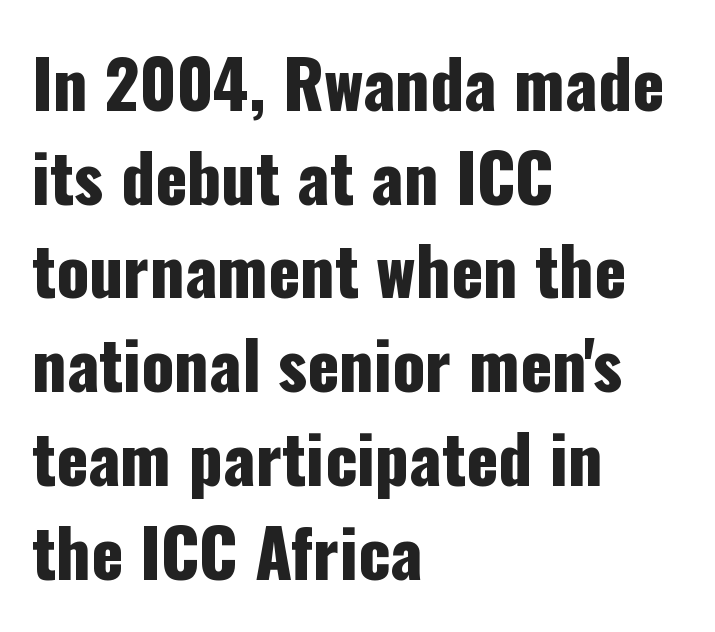
{"serif": "no", "italic": "no", "width": "condensed", "stroke_contrast": "low", "x_height": "medium", "monospaced": "no", "underline": "no", "align": "left", "line_spacing": "normal", "line_spacing_ratio": 1.42, "letter_spacing": "normal", "letter_spacing_em": 0.0, "glyph_px": 66}
